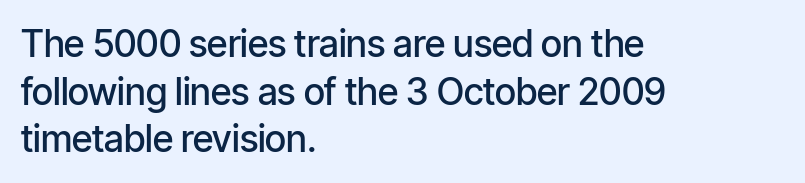
{"serif": "no", "italic": "no", "bold": "semi", "weight": "semibold", "width": "condensed", "stroke_contrast": "low", "x_height": "medium", "monospaced": "no", "underline": "no", "align": "left", "line_spacing": "normal", "line_spacing_ratio": 1.29, "letter_spacing": "normal", "letter_spacing_em": 0.0, "glyph_px": 37}
